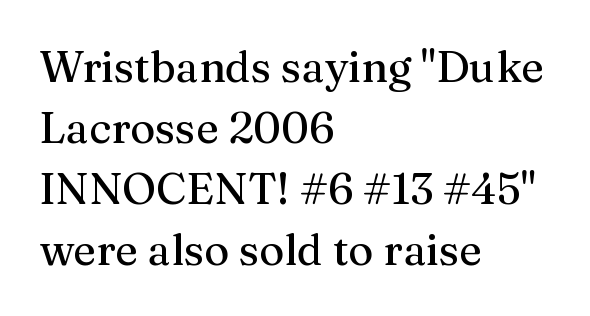
Proportional: the letters do not fall into vertical columns. You can tell it's not italic because the verticals are truly vertical. Caption: standard tracking, unaltered. Reading down the column, the eye jumps a familiar distance to each next line. Descenders hang freely into open space. This sample uses a serif face.
